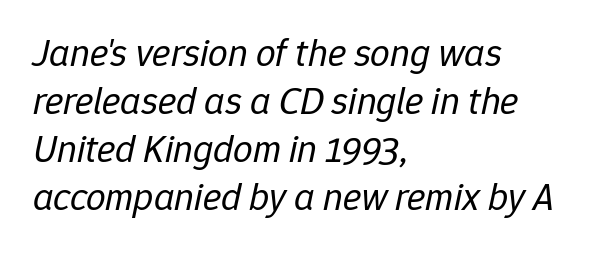
{"italic": "yes", "lean": "right", "slant_degrees": 12, "bold": "no", "weight": "regular", "width": "normal", "stroke_contrast": "low", "x_height": "medium", "monospaced": "no", "underline": "no", "align": "left", "line_spacing_ratio": 1.23, "letter_spacing": "normal", "letter_spacing_em": 0.0, "glyph_px": 39}
